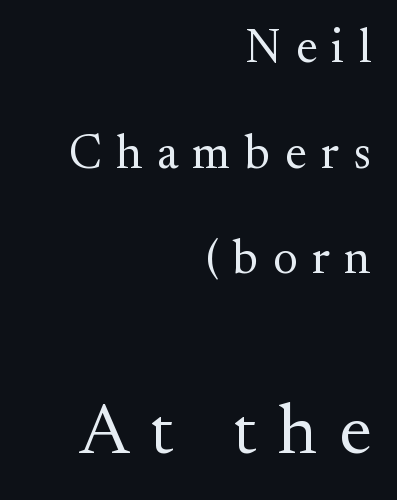
In terms of letterform style, serifs are clearly present. Nothing heavy about these letters — not bold at all. Every row of glyphs terminates at an identical x-position on the right. The designer gave the closing block more size than the opening block. Rule under the text: the space is simply empty.
